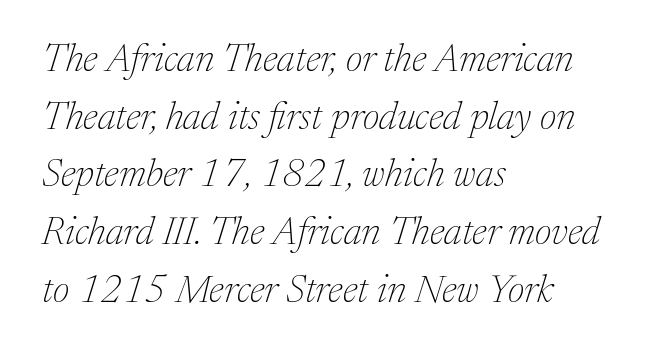
{"serif": "yes", "italic": "yes", "lean": "right", "slant_degrees": 17, "bold": "no", "weight": "thin", "width": "normal", "stroke_contrast": "medium", "x_height": "medium", "monospaced": "no", "underline": "no", "align": "left", "line_spacing": "normal", "line_spacing_ratio": 1.48, "letter_spacing": "normal", "letter_spacing_em": 0.0, "glyph_px": 39}
